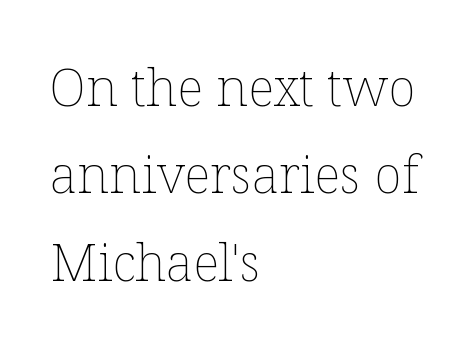
{"italic": "no", "bold": "no", "weight": "thin", "width": "normal", "stroke_contrast": "low", "x_height": "medium", "monospaced": "no", "underline": "no", "align": "left", "line_spacing": "normal", "line_spacing_ratio": 1.68, "letter_spacing": "normal", "letter_spacing_em": 0.0, "glyph_px": 52}
